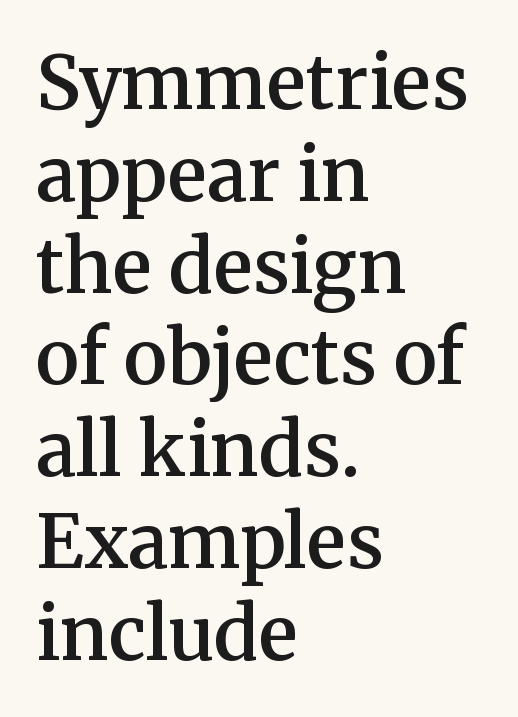
Font category for this specimen: serif. Rule under the text: the space is simply empty. Does extra space separate the letters? No, they use regular spacing. Students, this is semibold: more ink than regular, less than bold. Italic: no, the glyphs are upright roman. You could not count columns in this text — the font is proportionally spaced.
